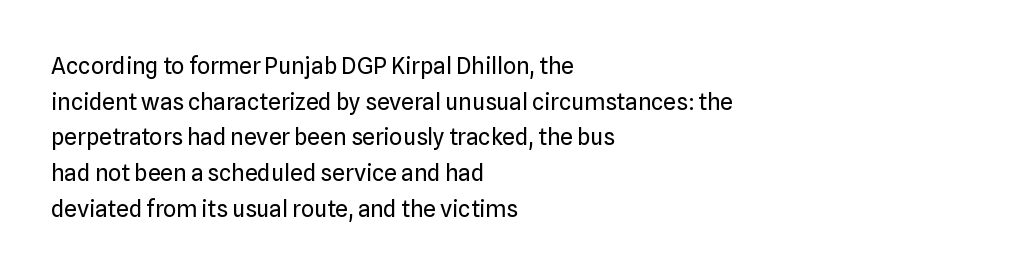
The image shows 23 px text type, upright; set left-aligned, normal line spacing (1.55x), normal letter spacing, not underlined.
